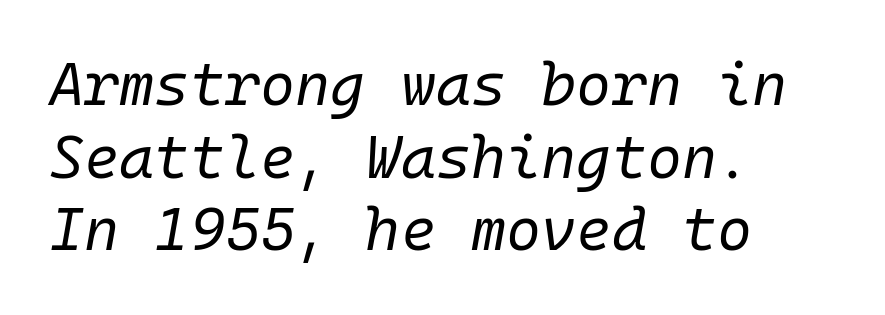
The image shows 60 px regular-weight type, italic (leaning right), monospaced; set left-aligned, line spacing 1.21x, normal letter spacing, not underlined; low stroke contrast and a medium x-height.
